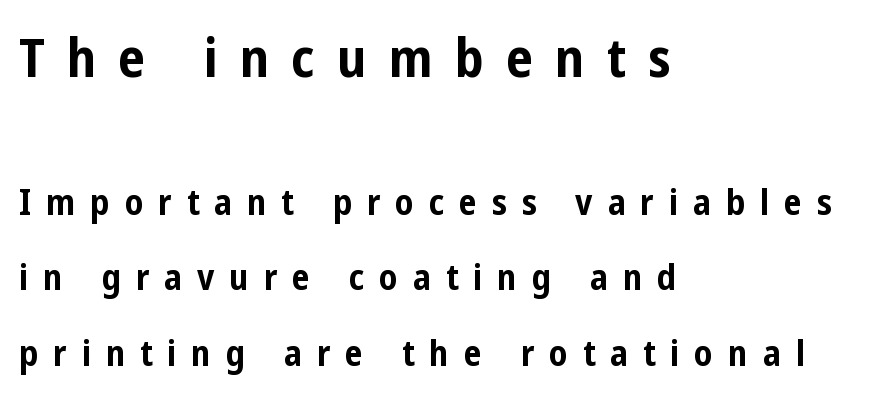
Upright lettering throughout. Check where the strokes stop: nothing finishes them off — pure sans. The letters are bold, with thick, heavy strokes. The block of text is sparse from top to bottom, with ample space between rows. This rendering uses left alignment, leaving the right contour irregular. Letters rest on an invisible, unmarked baseline.
